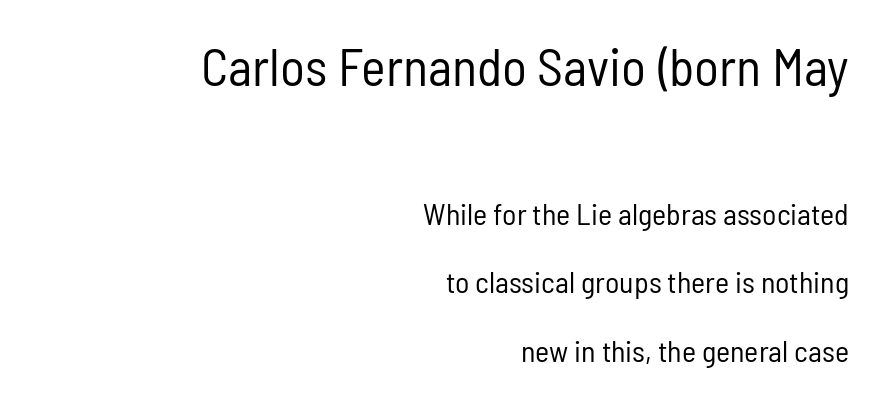
Tall strokes in this sample are plumb rather than angled. On a weight scale, this lands at 450 or below. The string is rendered with underlining switched off. Nothing sits at the stroke ends, so this counts as sans-serif.
